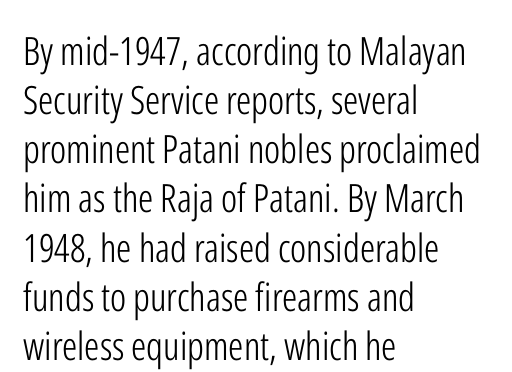
Q: Is the text bold? A: No.
Q: Is the text italic (slanted)? A: No, it is upright.
Q: Is the typeface a serif or a sans-serif typeface? A: Sans-serif.
Q: Is the text underlined? A: No.
Q: How is the paragraph aligned? A: Left-aligned.
Q: Is the spacing between letters normal or unusually wide? A: Normal.
Q: Is the spacing between lines tight, normal or loose? A: Normal.
Q: Width (condensed, normal, or wide)? A: Condensed.
Q: Stroke contrast? A: Low.
Q: x-height? A: Medium.
Q: Monospaced? A: No.
